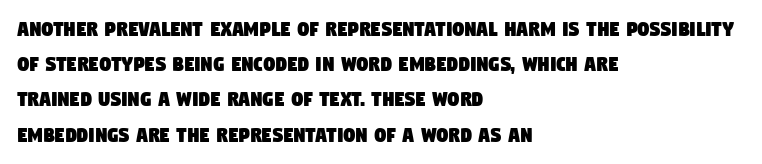
The image shows 23 px text type; set left-aligned, normal line spacing (1.53x), normal letter spacing, not underlined.
